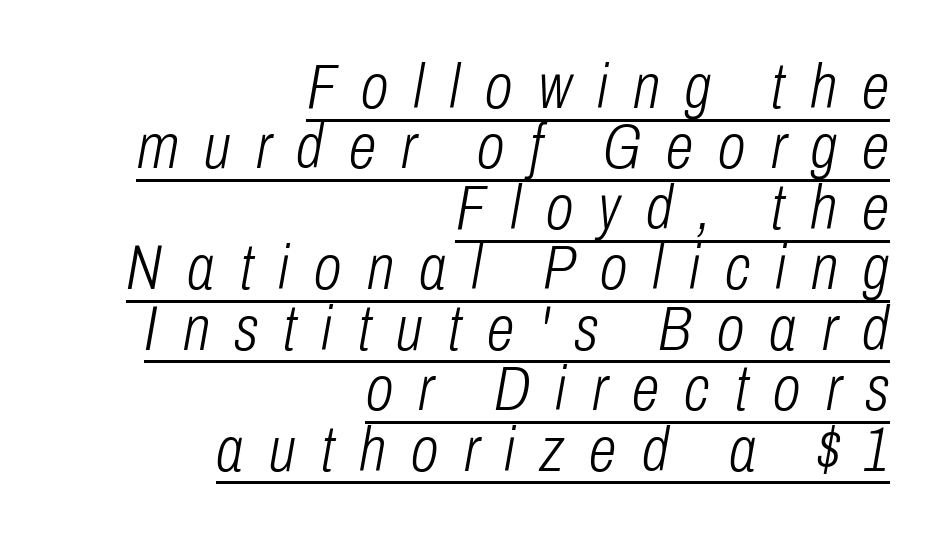
Is the stroke heavy? The answer is a plain regular-or-lighter. The space between consecutive lines is stingy. A baseline rule has been typeset under these characters. There's an unmistakable incline to the writing here. Does the copy run flush right? Yes — the right margin is perfectly even.
